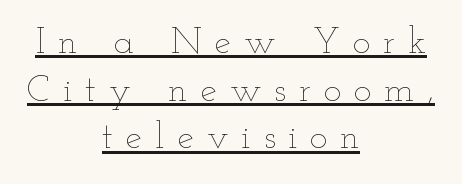
The image shows 37 px thin, wide type, upright; set centered, normal line spacing (1.29x), unusually wide letter spacing (+0.35 em), underlined; low stroke contrast and a small x-height.
